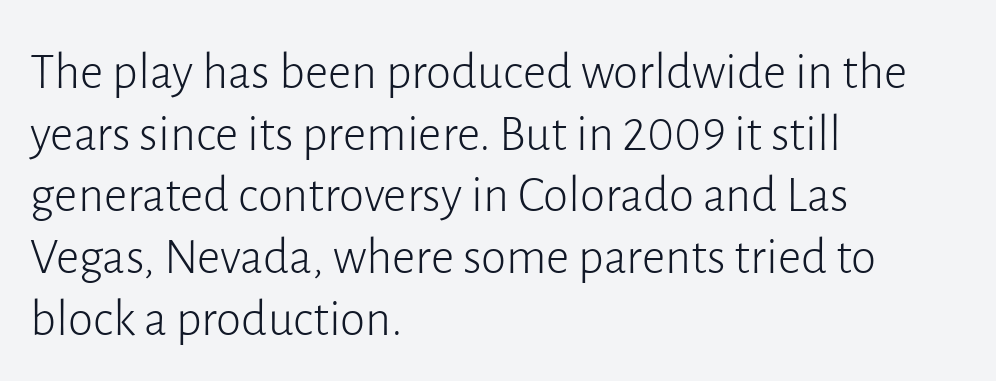
The image shows 51 px light sans-serif type, upright; set left-aligned, line spacing 1.21x, normal letter spacing, not underlined; low stroke contrast and a medium x-height.
